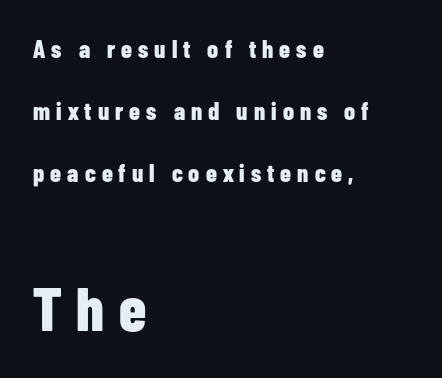
The rendering uses natural spacing where letterforms have individual widths. This sample uses expanded letter spacing, leaving extra air between glyphs. A typesetter would mark this as roman, not italic. I'd describe the lettering as bold — thick and assertive. Reading down the block, your eye returns to a fixed left position each line.
